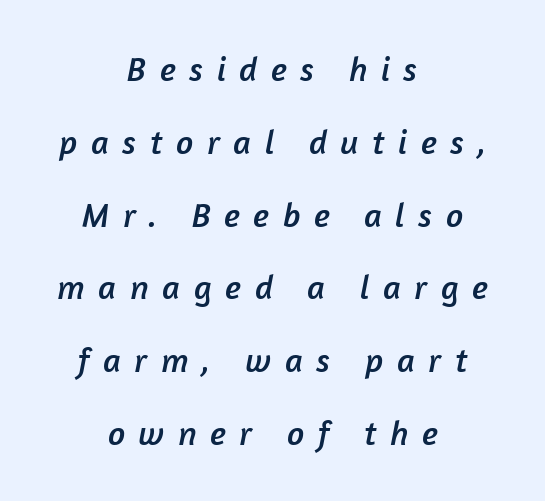
{"serif": "no", "width": "normal", "stroke_contrast": "low", "x_height": "medium", "monospaced": "no", "underline": "no", "align": "center", "line_spacing": "loose", "line_spacing_ratio": 2.14, "letter_spacing": "wide", "letter_spacing_em": 0.4, "glyph_px": 34}
